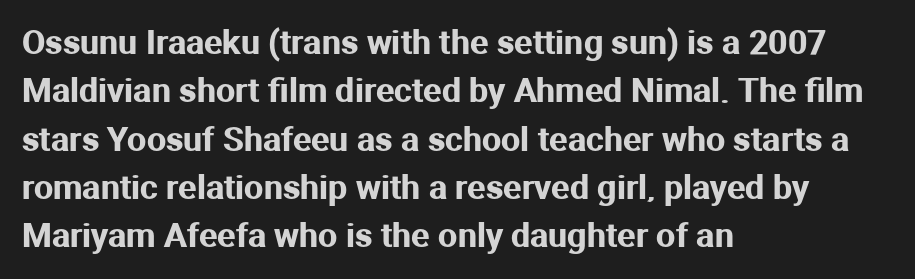
Q: Is the text italic (slanted)? A: No, it is upright.
Q: Is the typeface a serif or a sans-serif typeface? A: Sans-serif.
Q: Is the text underlined? A: No.
Q: How is the paragraph aligned? A: Left-aligned.
Q: Is the spacing between letters normal or unusually wide? A: Normal.
Q: Is the spacing between lines tight, normal or loose? A: Normal.
Q: Width (condensed, normal, or wide)? A: Normal.
Q: Stroke contrast? A: Medium.
Q: x-height? A: Medium.
Q: Monospaced? A: No.
